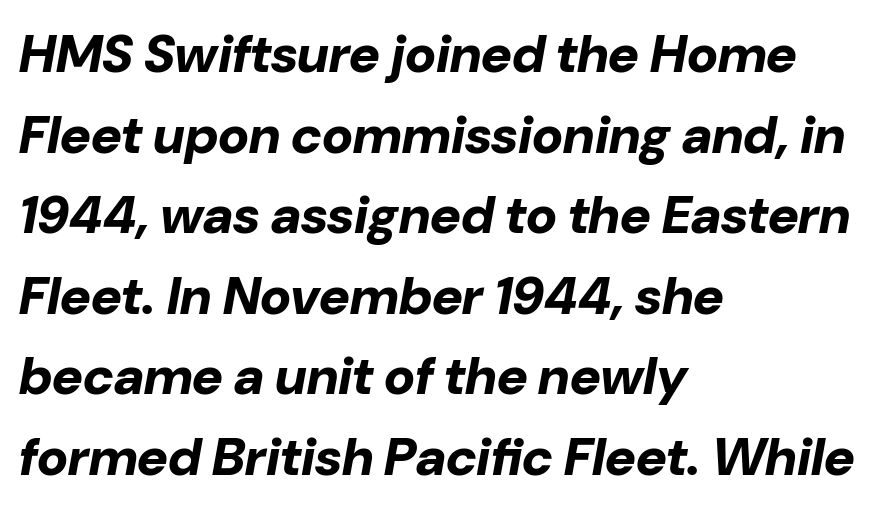
The typesetting leans heavy: a genuine bold. The passage shown is not underscored anywhere. The rendering uses natural spacing where letterforms have individual widths. Each line starts at the same left margin while the right side varies. Observe the ordinary spacing: letters are neighbours, not strangers.
